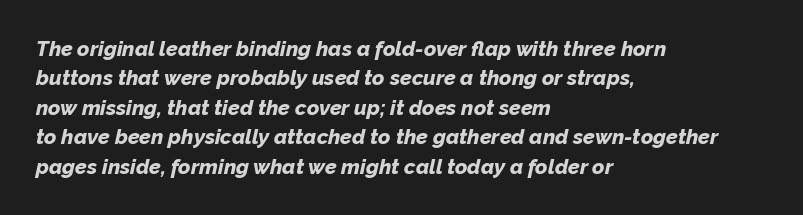
The image shows 21 px bold type, italic (leaning right); set left-aligned, normal line spacing (1.4x), normal letter spacing, not underlined.
